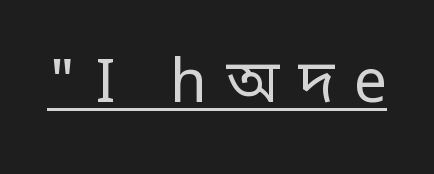
{"serif": "no", "italic": "no", "bold": "no", "weight": "regular", "width": "condensed", "stroke_contrast": "low", "monospaced": "no", "underline": "yes", "letter_spacing": "wide", "letter_spacing_em": 0.33, "glyph_px": 59}
